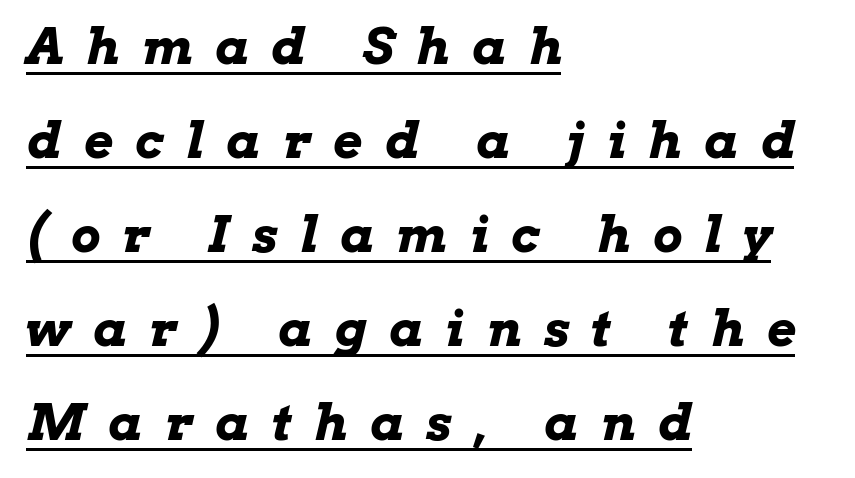
This sample uses expanded letter spacing, leaving extra air between glyphs. The passage shown leans; its letterforms are oblique. Set as a true bold cut, around the 700 mark. Looks like someone drew a line under every word here. Compared with a centered layout, this one pins lines to the left instead.
